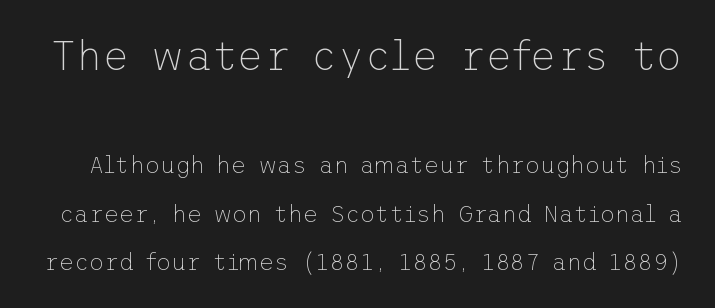
Q: Is the text bold? A: No.
Q: Is the text italic (slanted)? A: No, it is upright.
Q: Is the typeface a serif or a sans-serif typeface? A: Sans-serif.
Q: Is the text underlined? A: No.
Q: Is the spacing between letters normal or unusually wide? A: Normal.
Q: Is the spacing between lines tight, normal or loose? A: Loose.
Q: Which block of text is set in a larger size, the first (top) or the second (bottom)? A: The first (top) one.
Q: Width (condensed, normal, or wide)? A: Normal.
Q: Stroke contrast? A: Low.
Q: x-height? A: Medium.
